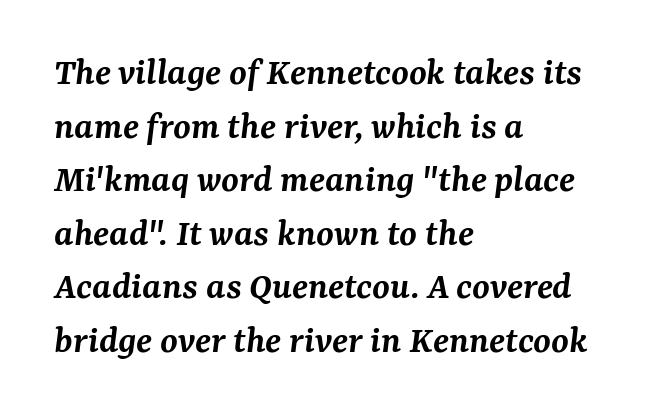
Q: Is the text bold? A: Semi-bold.
Q: Is the text italic (slanted)? A: Yes, it leans right by about 7 degrees.
Q: Is the typeface a serif or a sans-serif typeface? A: Serif.
Q: Is the text underlined? A: No.
Q: How is the paragraph aligned? A: Left-aligned.
Q: Is the spacing between letters normal or unusually wide? A: Normal.
Q: Is the spacing between lines tight, normal or loose? A: Normal.
Q: Width (condensed, normal, or wide)? A: Normal.
Q: Stroke contrast? A: Medium.
Q: x-height? A: Medium.
Q: Monospaced? A: No.
